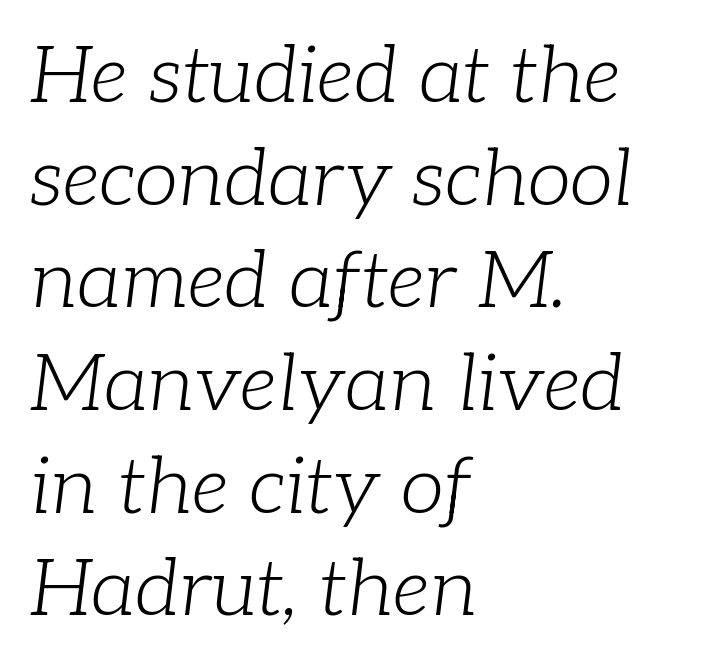
{"serif": "yes", "italic": "yes", "lean": "right", "slant_degrees": 7, "bold": "no", "weight": "light", "width": "normal", "stroke_contrast": "low", "x_height": "medium", "monospaced": "no", "underline": "no", "align": "left", "line_spacing": "normal", "line_spacing_ratio": 1.3, "letter_spacing": "normal", "letter_spacing_em": 0.0, "glyph_px": 79}
